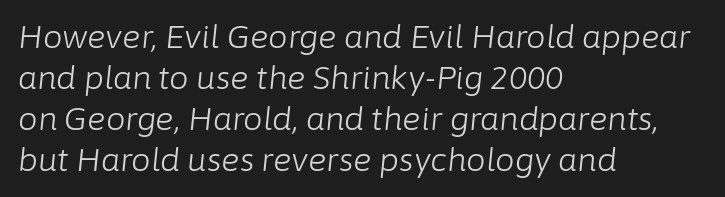
{"italic": "yes", "lean": "right", "slant_degrees": 6, "bold": "no", "weight": "light", "width": "normal", "stroke_contrast": "low", "x_height": "medium", "monospaced": "no", "underline": "no", "align": "left", "line_spacing": "normal", "line_spacing_ratio": 1.32, "letter_spacing": "normal", "letter_spacing_em": 0.0, "glyph_px": 31}
